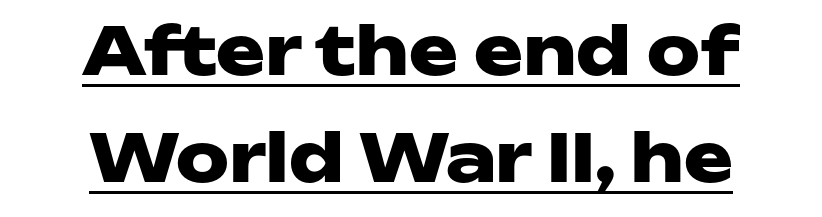
The image shows 66 px heavy, wide sans-serif type, upright; set centered, normal line spacing (1.62x), normal letter spacing, underlined; low stroke contrast and a medium x-height.
